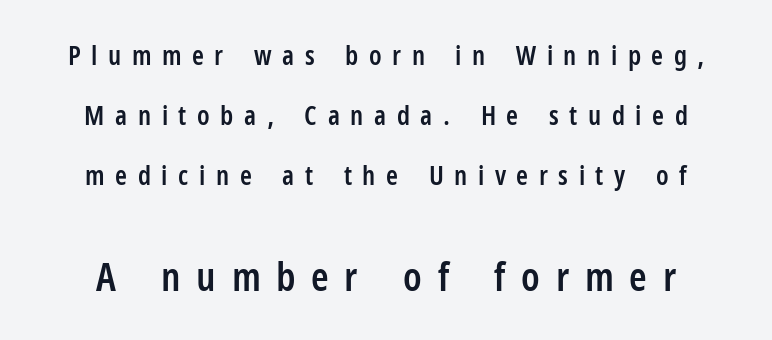
The image shows 40 px semibold, condensed sans-serif type, upright; set loose line spacing (2.23x), unusually wide letter spacing (+0.39 em), not underlined; the second (bottom) block is 1.48x larger; low stroke contrast and a medium x-height.
